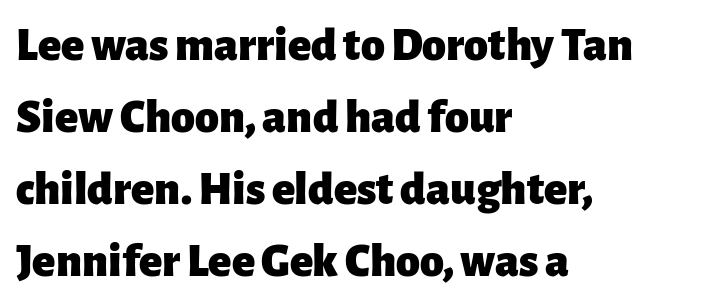
{"serif": "no", "italic": "no", "bold": "yes", "weight": "heavy", "width": "normal", "stroke_contrast": "low", "x_height": "medium", "monospaced": "no", "underline": "no", "align": "left", "line_spacing": "normal", "line_spacing_ratio": 1.5, "letter_spacing": "normal", "letter_spacing_em": 0.0, "glyph_px": 48}
